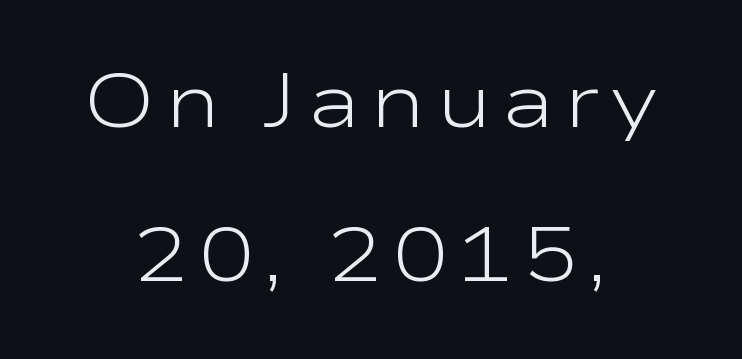
{"serif": "no", "italic": "no", "bold": "no", "weight": "light", "width": "wide", "stroke_contrast": "low", "x_height": "medium", "monospaced": "no", "underline": "no", "line_spacing": "loose", "line_spacing_ratio": 2.05, "glyph_px": 75}
